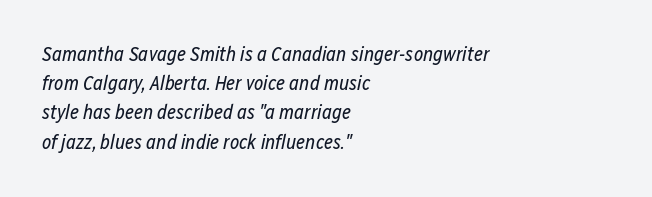
{"italic": "yes", "lean": "right", "slant_degrees": 12, "bold": "no", "underline": "no", "align": "left", "line_spacing": "normal", "line_spacing_ratio": 1.46, "letter_spacing": "normal", "letter_spacing_em": 0.0, "glyph_px": 20}
